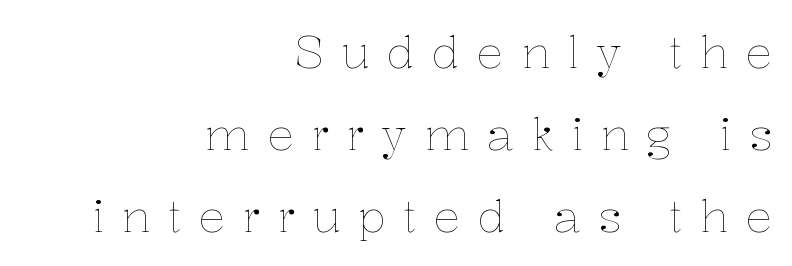
Q: Is the text bold? A: No.
Q: Is the text italic (slanted)? A: No, it is upright.
Q: Is the text underlined? A: No.
Q: How is the paragraph aligned? A: Right-aligned.
Q: Is the spacing between letters normal or unusually wide? A: Unusually wide.
Q: Width (condensed, normal, or wide)? A: Normal.
Q: Stroke contrast? A: Low.
Q: x-height? A: Medium.
Q: Monospaced? A: No.
